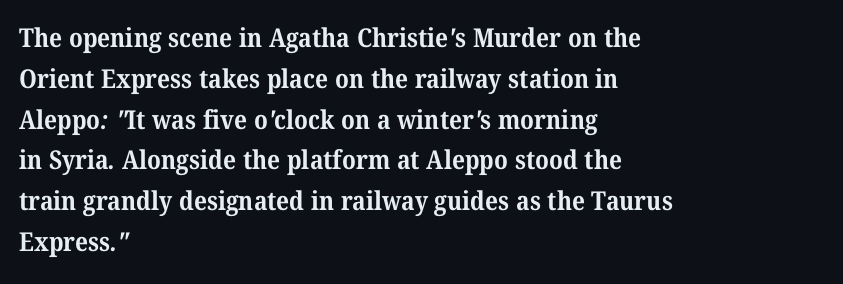
The image shows 26 px bold type; set left-aligned, normal line spacing (1.57x), normal letter spacing, not underlined.
